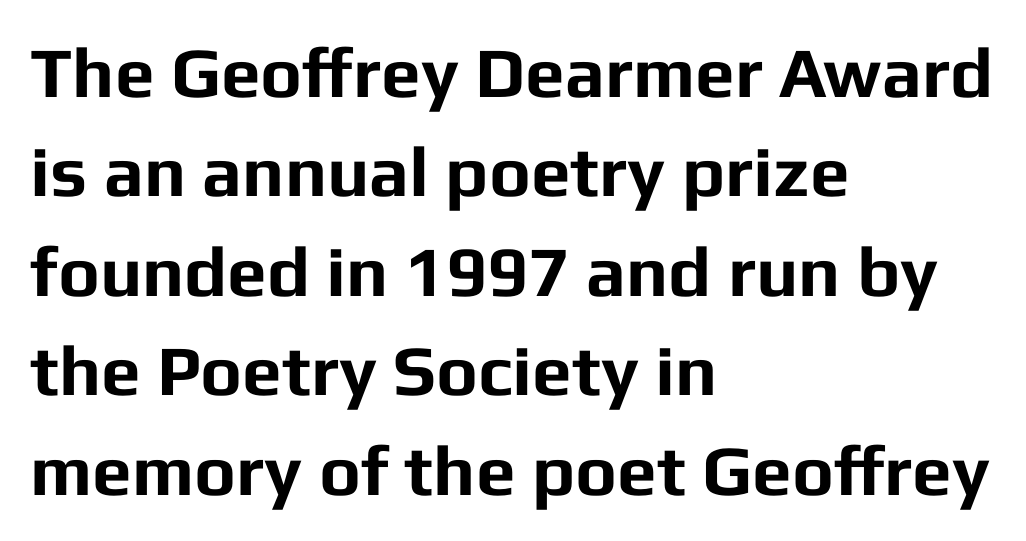
Q: Is the text bold? A: Yes.
Q: Is the text italic (slanted)? A: No, it is upright.
Q: Is the typeface a serif or a sans-serif typeface? A: Sans-serif.
Q: Is the text underlined? A: No.
Q: How is the paragraph aligned? A: Left-aligned.
Q: Is the spacing between letters normal or unusually wide? A: Normal.
Q: Is the spacing between lines tight, normal or loose? A: Normal.
Q: Width (condensed, normal, or wide)? A: Normal.
Q: Stroke contrast? A: Low.
Q: x-height? A: Medium.
Q: Monospaced? A: No.
